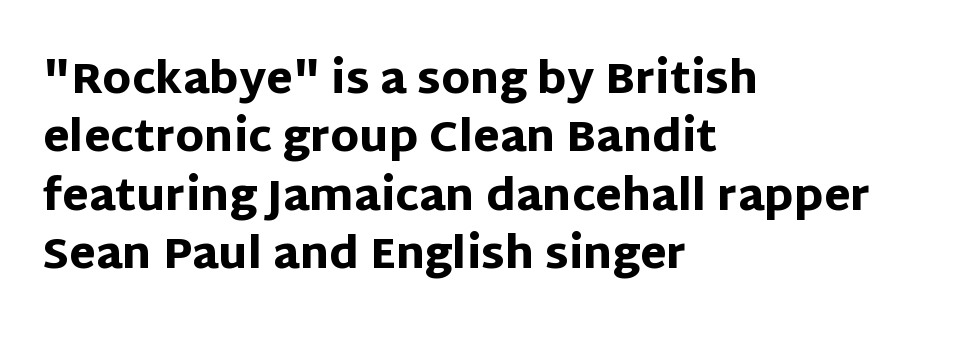
Q: Is the text bold? A: Yes.
Q: Is the text italic (slanted)? A: No, it is upright.
Q: Is the typeface a serif or a sans-serif typeface? A: Sans-serif.
Q: Is the text underlined? A: No.
Q: How is the paragraph aligned? A: Left-aligned.
Q: Is the spacing between letters normal or unusually wide? A: Normal.
Q: Is the spacing between lines tight, normal or loose? A: Normal.
Q: Width (condensed, normal, or wide)? A: Normal.
Q: Stroke contrast? A: Low.
Q: x-height? A: Large.
Q: Monospaced? A: No.
